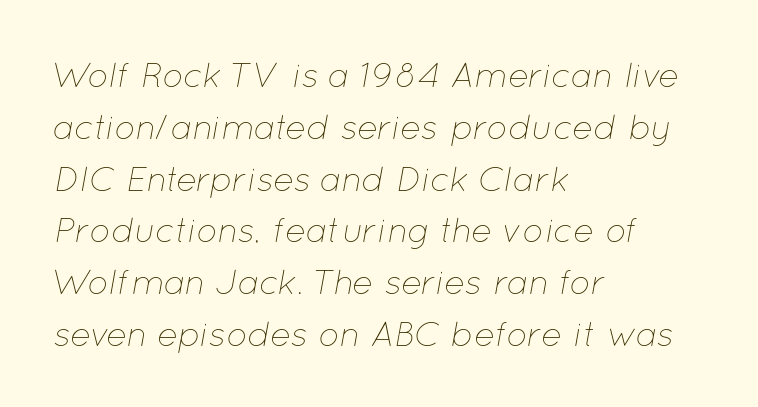
{"italic": "yes", "lean": "right", "slant_degrees": 12, "bold": "no", "weight": "thin", "width": "normal", "stroke_contrast": "low", "x_height": "medium", "monospaced": "no", "underline": "no", "align": "left", "line_spacing": "normal", "line_spacing_ratio": 1.48, "letter_spacing": "normal", "letter_spacing_em": 0.0, "glyph_px": 35}
